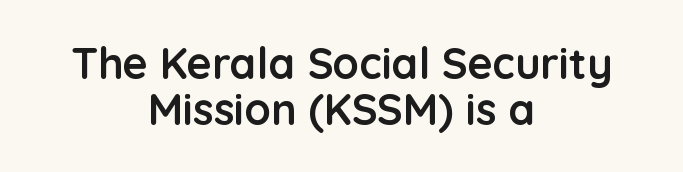
The image shows 43 px semibold sans-serif type, upright; set centered, tight line spacing (1.06x), normal letter spacing, not underlined; low stroke contrast and a medium x-height.
